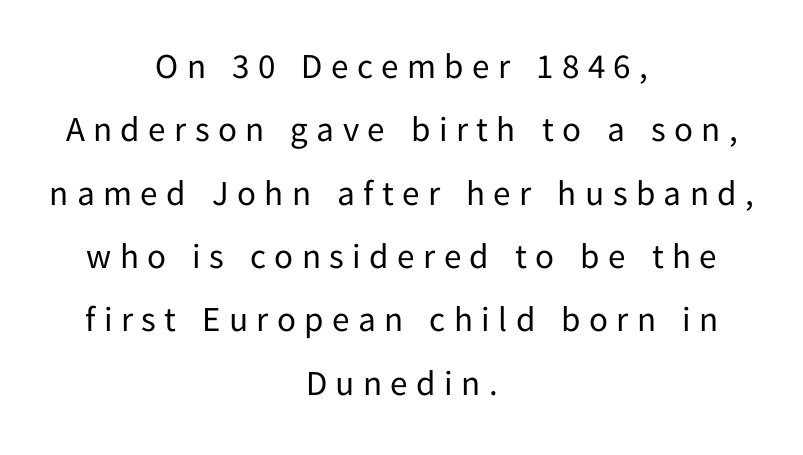
{"serif": "no", "italic": "no", "bold": "no", "weight": "regular", "width": "normal", "stroke_contrast": "low", "x_height": "medium", "monospaced": "no", "underline": "no", "align": "center", "line_spacing_ratio": 1.81, "letter_spacing": "wide", "letter_spacing_em": 0.24, "glyph_px": 35}
